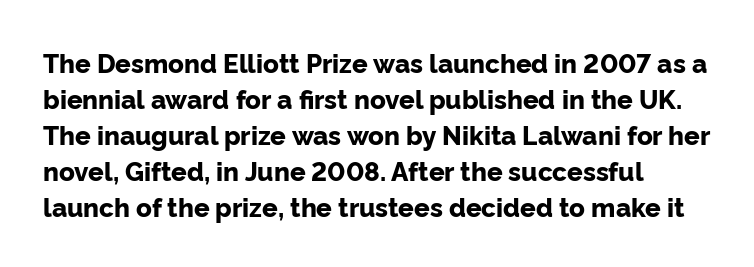
Q: Is the text bold? A: Yes.
Q: Is the text italic (slanted)? A: No, it is upright.
Q: Is the text underlined? A: No.
Q: How is the paragraph aligned? A: Left-aligned.
Q: Is the spacing between letters normal or unusually wide? A: Normal.
Q: Is the spacing between lines tight, normal or loose? A: Normal.
